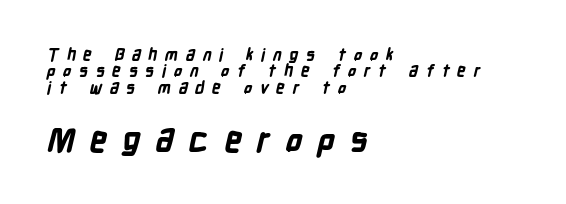
Successive baselines arrive quickly, one right under another. Character widths vary here, with narrow letters taking less room than wide ones. The string is rendered with underlining switched off. Serif or sans? Sans — the stroke terminals are bare. The passage is arranged the way most books set body copy — flush left.
